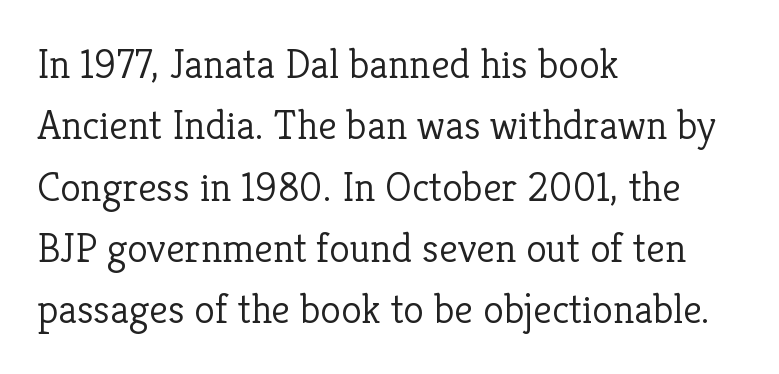
The glyphs are unaccompanied by any horizontal stroke below them. Observe the ordinary spacing: letters are neighbours, not strangers. You can tell from the footed stems that serif type was used. The weight tops out at a normal text grade. When letters stand straight like this, we call the style roman or upright.
